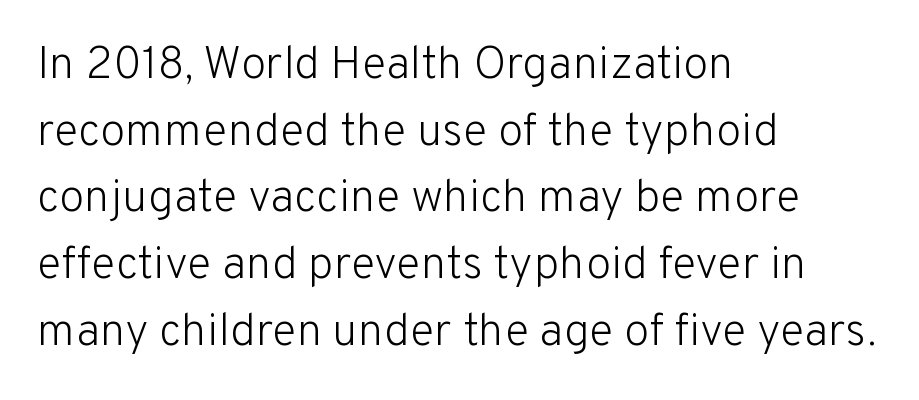
The image shows 46 px light sans-serif type, upright; set left-aligned, normal line spacing (1.45x), normal letter spacing, not underlined; low stroke contrast and a medium x-height.
